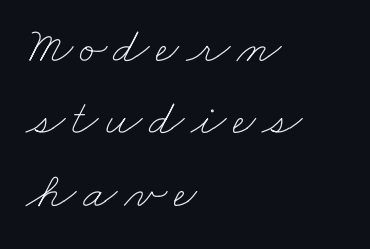
The face used here is proportionally spaced, like ordinary book or web type. This reads as an unemphasized weight, regular at the heaviest. Each row of text sits above clean, open space. Summary of vertical rhythm: regular, with standard interline spacing. The typesetter chose a ragged-right arrangement here.
